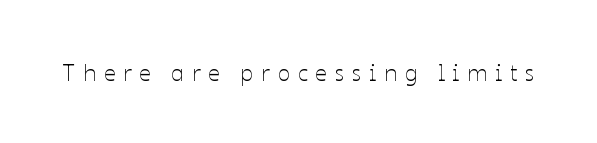
Caption: face not bold, strokes unweighted. This sample uses an upright cut, with every glyph sitting square on the baseline. Any mark beneath the type? The region is blank. This sample uses expanded letter spacing, leaving extra air between glyphs.
